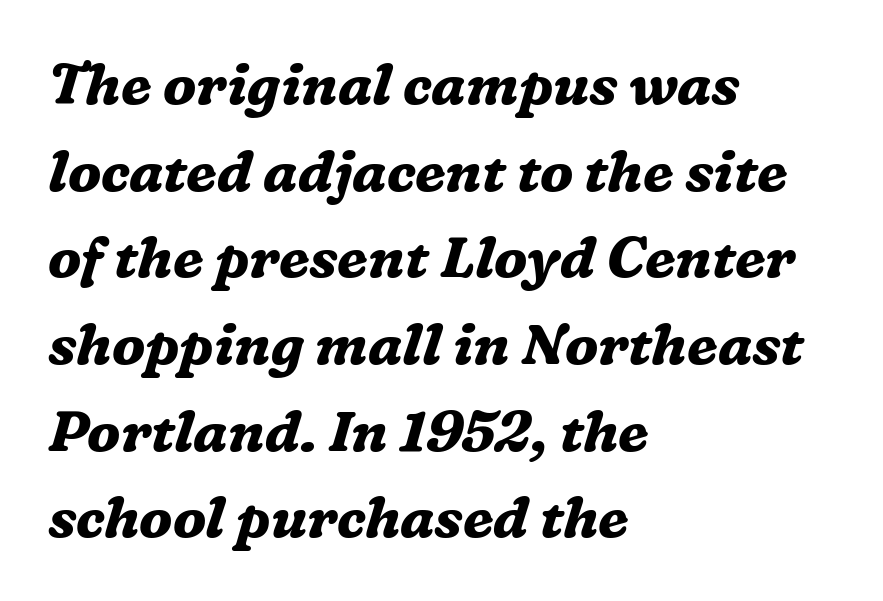
Q: Is the text bold? A: Yes.
Q: Is the text italic (slanted)? A: Yes, it leans right by about 16 degrees.
Q: Is the typeface a serif or a sans-serif typeface? A: Serif.
Q: Is the text underlined? A: No.
Q: How is the paragraph aligned? A: Left-aligned.
Q: Is the spacing between letters normal or unusually wide? A: Normal.
Q: Is the spacing between lines tight, normal or loose? A: Normal.
Q: Width (condensed, normal, or wide)? A: Normal.
Q: Stroke contrast? A: Medium.
Q: x-height? A: Medium.
Q: Monospaced? A: No.
